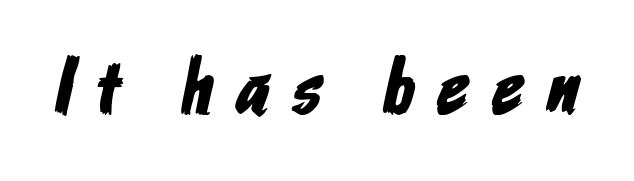
{"serif": "no", "width": "condensed", "stroke_contrast": "low", "x_height": "medium", "monospaced": "no", "underline": "no", "letter_spacing": "wide", "letter_spacing_em": 0.3, "glyph_px": 78}
